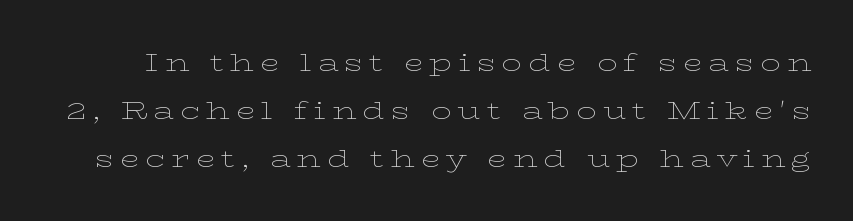
The image shows 25 px text type, upright; set loose line spacing (1.93x), unusually wide letter spacing (+0.24 em), not underlined.
